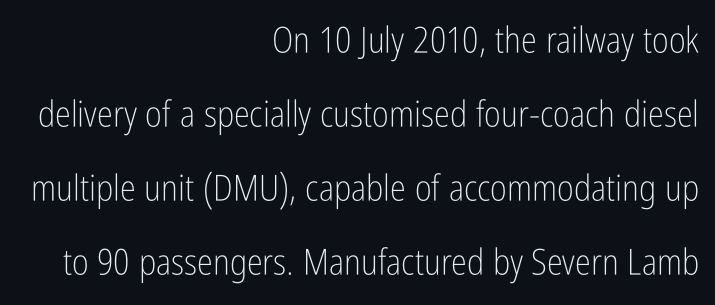
The image shows 36 px light, condensed sans-serif type, upright; set right-aligned, loose line spacing (2.06x), normal letter spacing, not underlined; low stroke contrast and a medium x-height.
